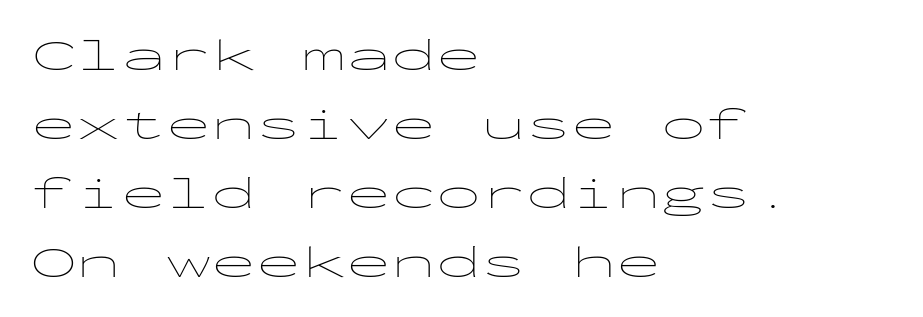
Q: Is the text bold? A: No.
Q: Is the text italic (slanted)? A: No, it is upright.
Q: Is the typeface a serif or a sans-serif typeface? A: Sans-serif.
Q: Is the text underlined? A: No.
Q: How is the paragraph aligned? A: Left-aligned.
Q: Is the spacing between letters normal or unusually wide? A: Normal.
Q: Is the spacing between lines tight, normal or loose? A: Normal.
Q: Width (condensed, normal, or wide)? A: Wide.
Q: Stroke contrast? A: Low.
Q: x-height? A: Medium.
Q: Monospaced? A: Yes.
